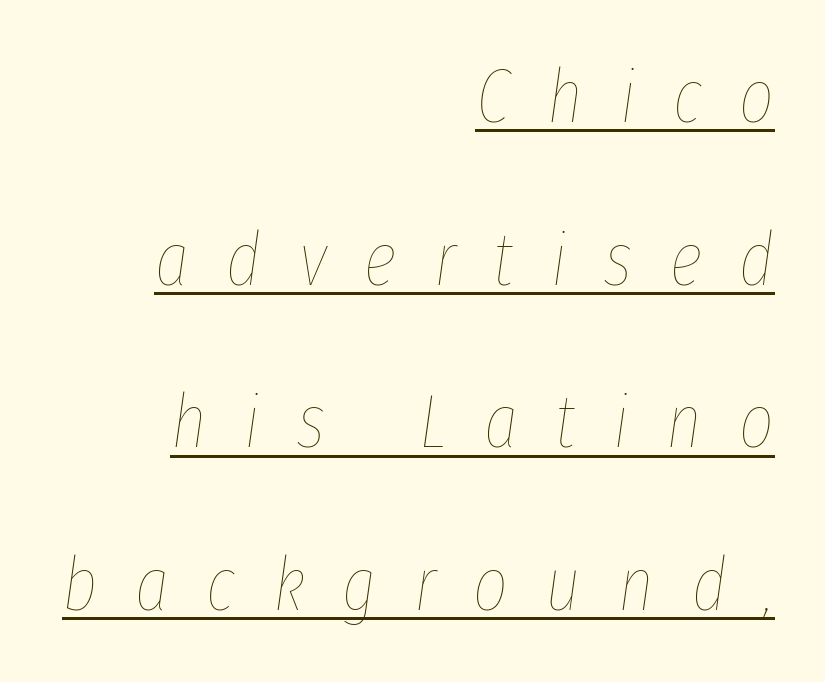
Q: Is the text bold? A: No.
Q: Is the text italic (slanted)? A: Yes, it leans right by about 8 degrees.
Q: Is the text underlined? A: Yes.
Q: How is the paragraph aligned? A: Right-aligned.
Q: Is the spacing between letters normal or unusually wide? A: Unusually wide.
Q: Is the spacing between lines tight, normal or loose? A: Loose.
Q: Width (condensed, normal, or wide)? A: Condensed.
Q: Stroke contrast? A: Low.
Q: x-height? A: Medium.
Q: Monospaced? A: No.
